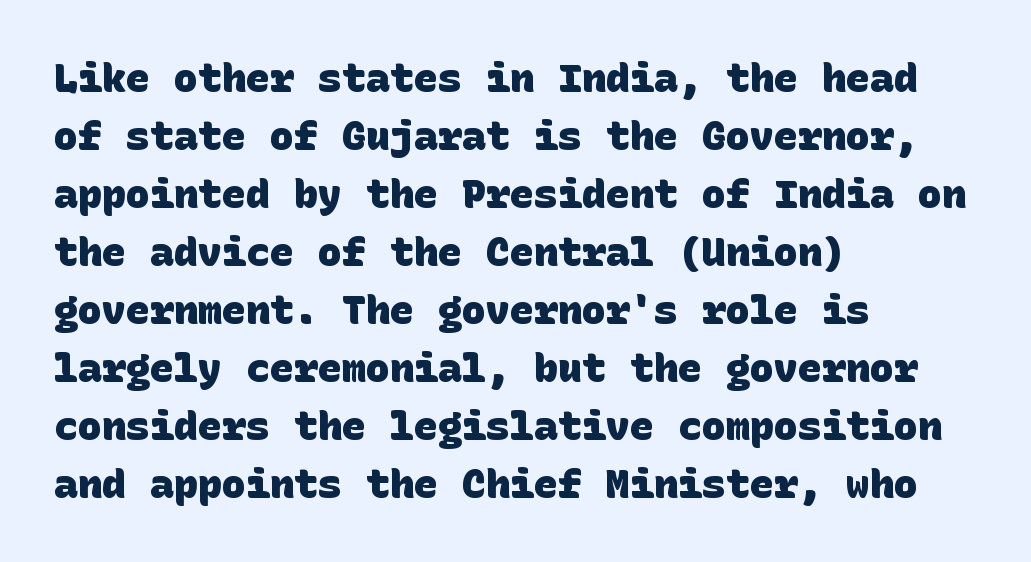
Lines of text with bare space underneath. Line starts are locked; line ends wander. The rendering shows plain stroke endings on the letterforms — a sans-serif design. These lines sit exactly where default settings would place them. Weight: bold. There is no visible air inserted between adjacent glyphs.
